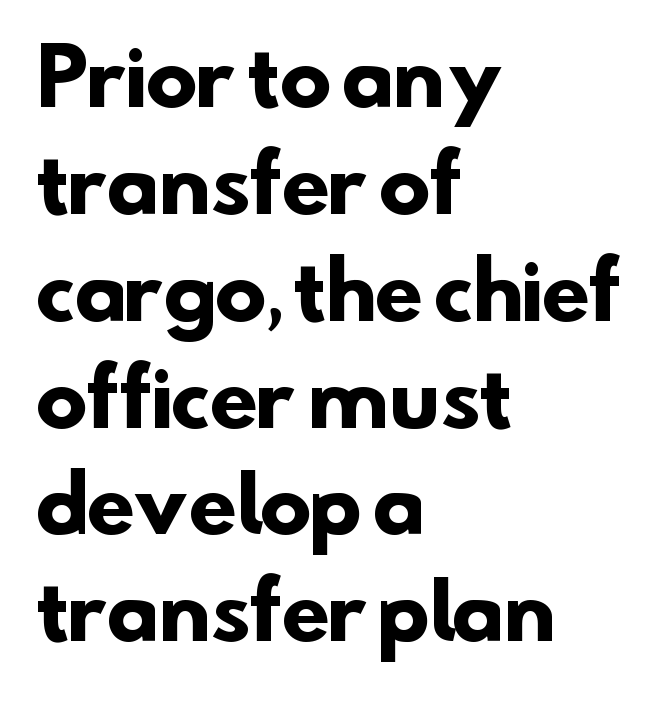
{"serif": "no", "bold": "yes", "weight": "heavy", "width": "normal", "stroke_contrast": "low", "x_height": "small", "monospaced": "no", "underline": "no", "align": "left", "line_spacing": "normal", "line_spacing_ratio": 1.37, "letter_spacing": "normal", "letter_spacing_em": 0.0, "glyph_px": 78}
